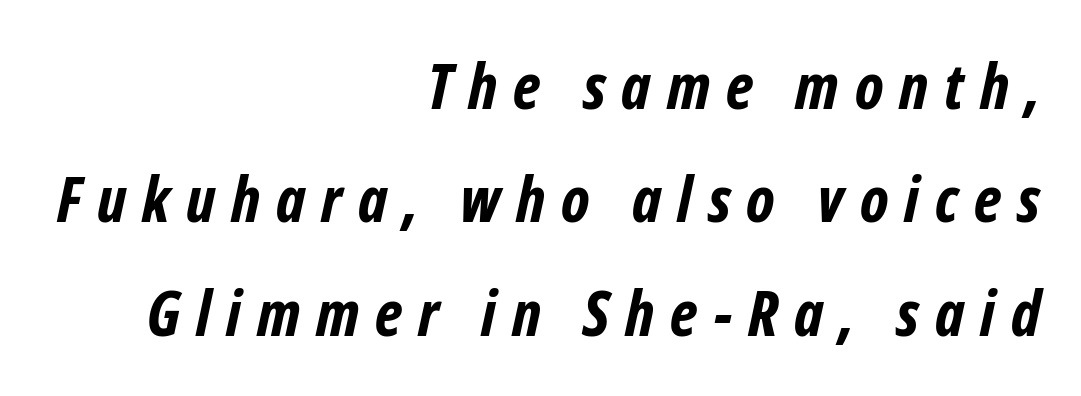
The image shows 63 px bold, condensed sans-serif type; set right-aligned, line spacing 1.8x, unusually wide letter spacing (+0.25 em), not underlined; low stroke contrast and a medium x-height.
